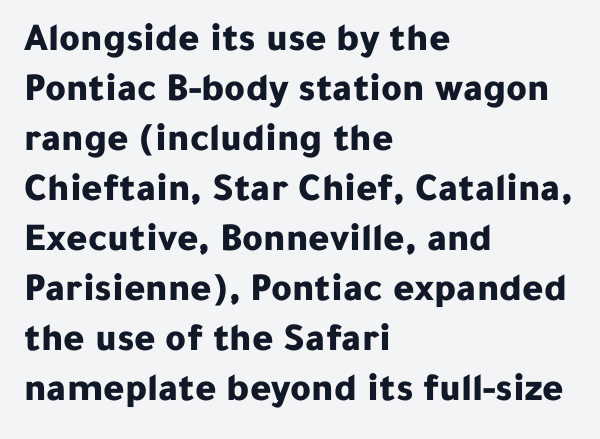
Looks like regular typesetting: each glyph gets only the width it needs. The rendering uses a moderate line-height, typical for paragraphs. Upright lettering throughout. Descenders are the only things crossing below the line. How are the letters spaced? Ordinarily, with no added tracking.
